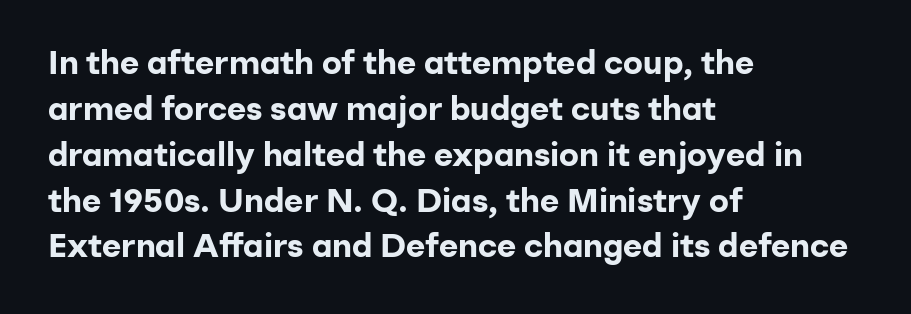
The image shows 33 px bold sans-serif type, upright; set left-aligned, normal line spacing (1.39x), normal letter spacing, not underlined; low stroke contrast and a medium x-height.
